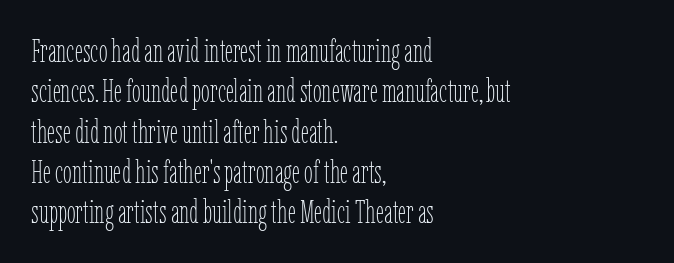
The image shows 32 px thin, condensed type, upright; set left-aligned, normal line spacing (1.26x), normal letter spacing, not underlined; low stroke contrast and a medium x-height.
